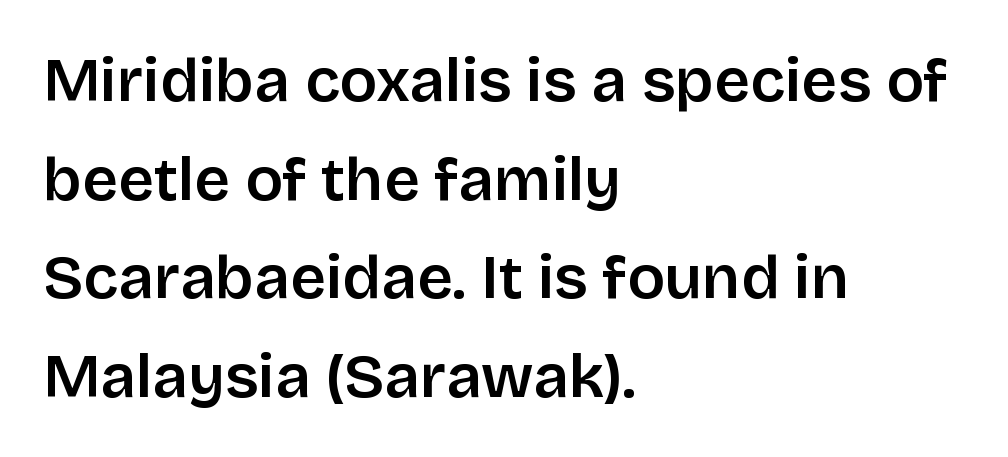
Has an underline been added? It has not. The passage shown is typeset with a sans-serif family. A typesetter would call this proportional, since set widths differ per character. Typographic density is moderately raised because the face is semibold.
